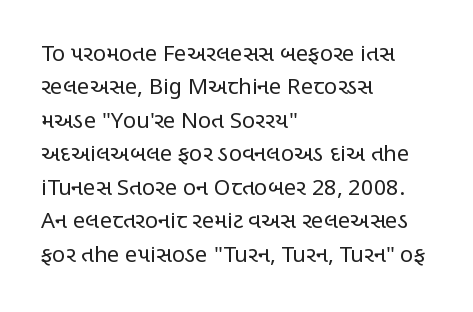
{"italic": "no", "bold": "no", "underline": "no", "align": "left", "line_spacing": "normal", "line_spacing_ratio": 1.52, "letter_spacing": "normal", "letter_spacing_em": 0.0, "glyph_px": 22}
